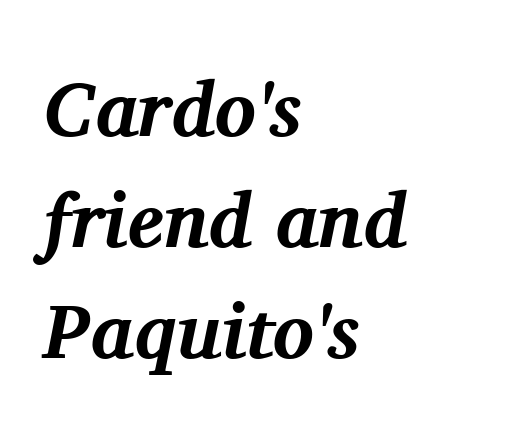
Q: Is the text bold? A: Yes.
Q: Is the text italic (slanted)? A: Yes, it leans right by about 11 degrees.
Q: Is the typeface a serif or a sans-serif typeface? A: Serif.
Q: Is the text underlined? A: No.
Q: How is the paragraph aligned? A: Left-aligned.
Q: Is the spacing between letters normal or unusually wide? A: Normal.
Q: Is the spacing between lines tight, normal or loose? A: Normal.
Q: Width (condensed, normal, or wide)? A: Normal.
Q: Stroke contrast? A: Medium.
Q: x-height? A: Medium.
Q: Monospaced? A: No.
